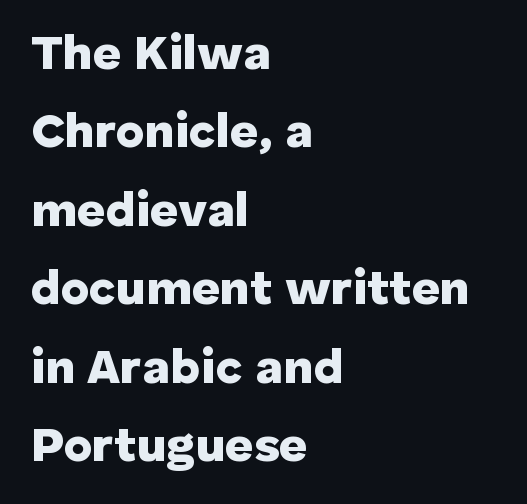
The image shows 49 px heavy sans-serif type, upright; set left-aligned, normal line spacing (1.6x), normal letter spacing, not underlined; low stroke contrast and a medium x-height.
